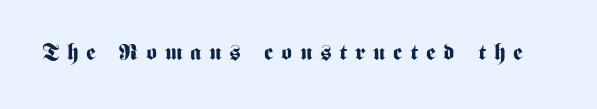
The image shows 23 px bold type, upright; set unusually wide letter spacing (+0.34 em), not underlined.
